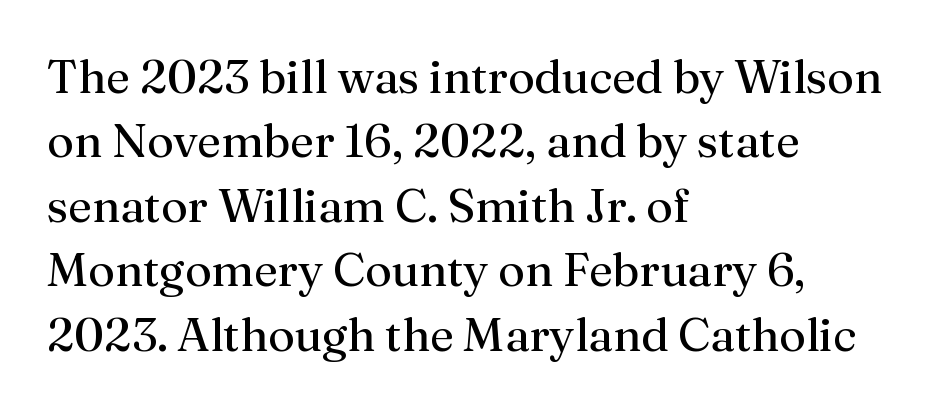
The image shows 47 px regular-weight serif type, upright; set left-aligned, normal line spacing (1.37x), normal letter spacing, not underlined; medium stroke contrast and a medium x-height.
